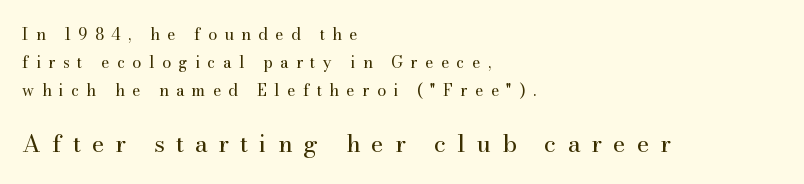
Q: Is the text bold? A: No.
Q: Is the text italic (slanted)? A: No, it is upright.
Q: Is the text underlined? A: No.
Q: How is the paragraph aligned? A: Left-aligned.
Q: Is the spacing between letters normal or unusually wide? A: Unusually wide.
Q: Which block of text is set in a larger size, the first (top) or the second (bottom)? A: The second (bottom) one.
